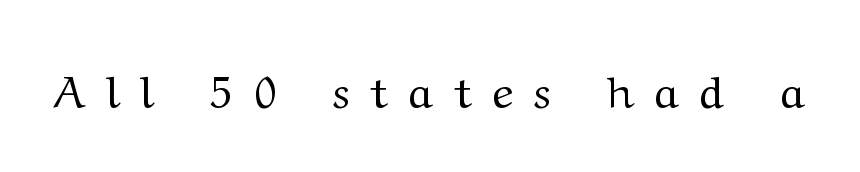
The image shows 45 px regular-weight, wide serif type, upright; set unusually wide letter spacing (+0.46 em), not underlined; medium stroke contrast and a medium x-height.
